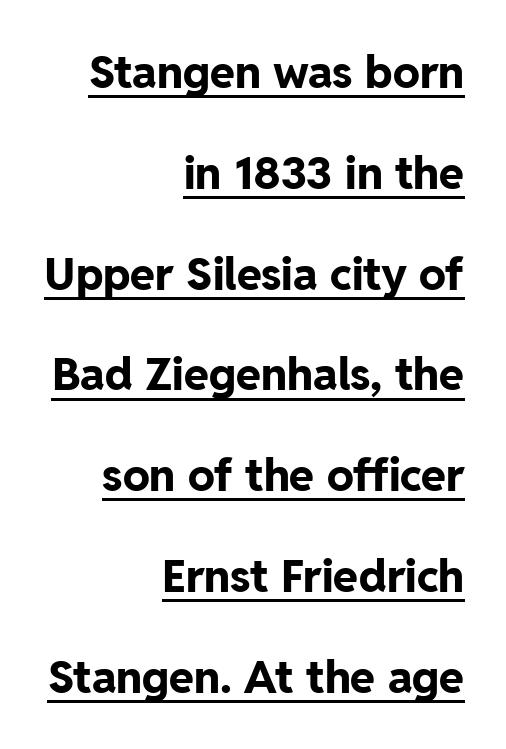
{"serif": "no", "italic": "no", "bold": "yes", "weight": "bold", "width": "normal", "stroke_contrast": "low", "x_height": "medium", "monospaced": "no", "underline": "yes", "align": "right", "line_spacing": "loose", "line_spacing_ratio": 2.24, "letter_spacing": "normal", "letter_spacing_em": 0.0, "glyph_px": 45}
